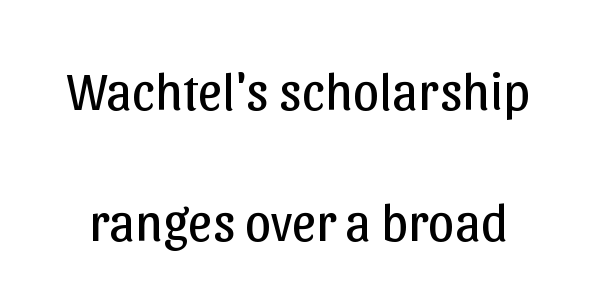
{"serif": "no", "italic": "no", "bold": "no", "weight": "regular", "width": "normal", "stroke_contrast": "low", "x_height": "medium", "monospaced": "no", "underline": "no", "line_spacing": "loose", "line_spacing_ratio": 2.47, "letter_spacing": "normal", "letter_spacing_em": 0.0, "glyph_px": 53}
